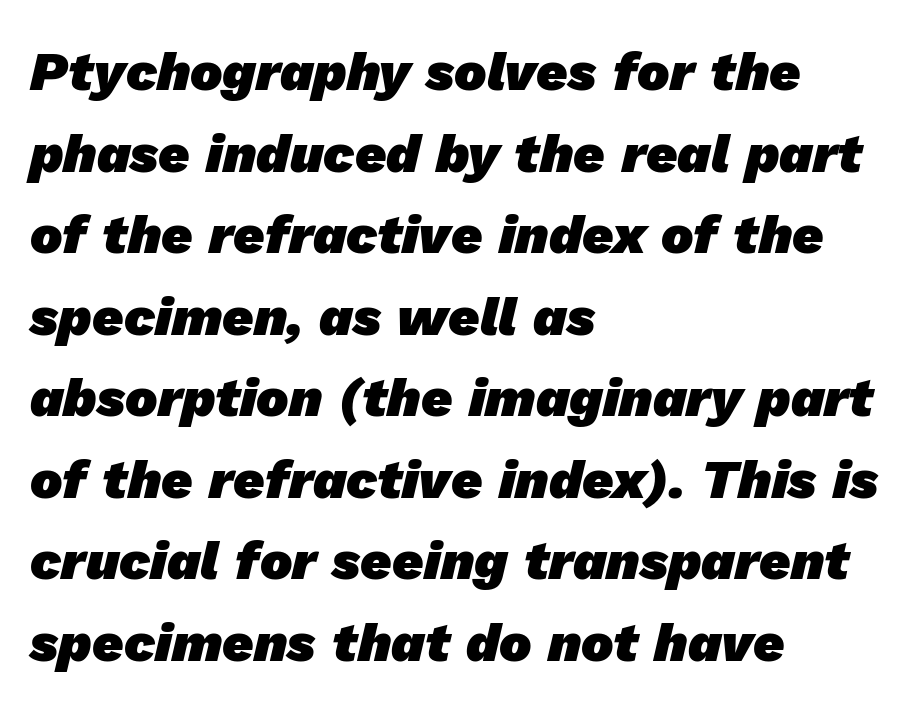
{"serif": "no", "bold": "yes", "weight": "heavy", "width": "normal", "stroke_contrast": "low", "x_height": "medium", "monospaced": "no", "underline": "no", "align": "left", "line_spacing": "normal", "line_spacing_ratio": 1.51, "letter_spacing": "normal", "letter_spacing_em": 0.0, "glyph_px": 54}
